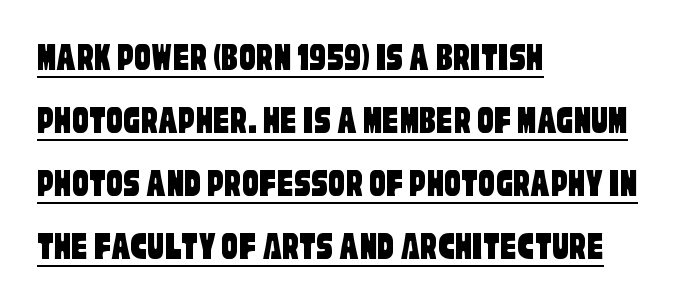
This sample carries an underscore along the baseline area. Varying glyph widths throughout — classic text-font behaviour. Each new line begins a customary step beneath the previous one. The paragraph has a hard left edge and a soft right edge. Tracking here is standard; glyphs follow each other at the usual distance. Classification — sans serif.
